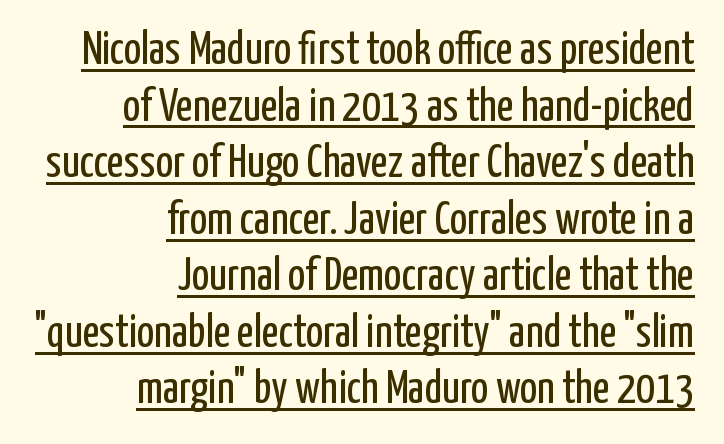
No extra tracking has been applied to these lines. A typesetter would call this proportional, since set widths differ per character. Short and long lines alike share a common ending point at right. Note: no serifs on the glyphs.
